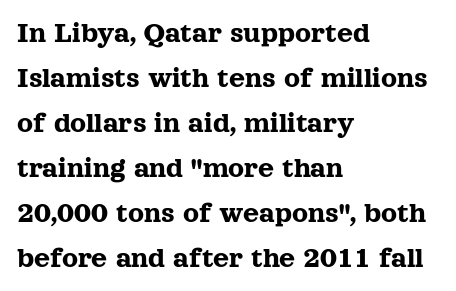
Successive baselines arrive at the customary interval. Students, note that the glyphs here touch the page at normal intervals. The letters advance in unequal steps, a hallmark of proportional type. The lettering holds an erect, upright posture throughout. Descenders are the only things crossing below the line. Examine the stroke ends and you'll spot serifs.
